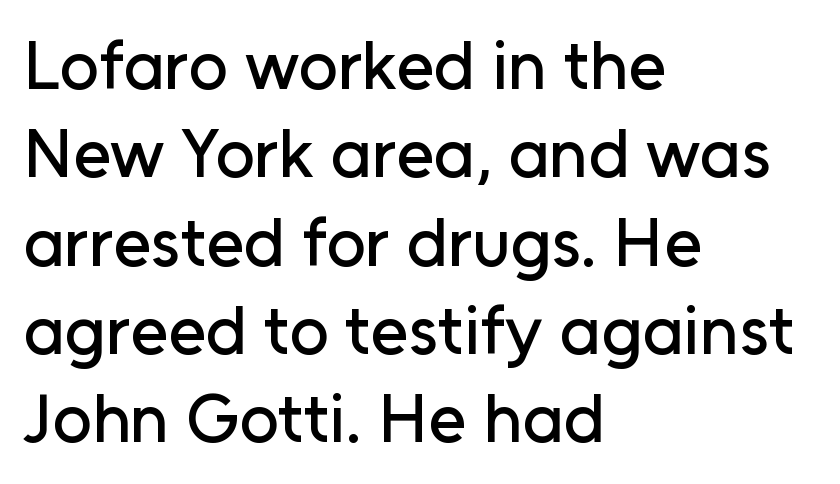
The image shows 69 px sans-serif type, upright; set left-aligned, normal line spacing (1.28x), normal letter spacing, not underlined; low stroke contrast and a medium x-height.
